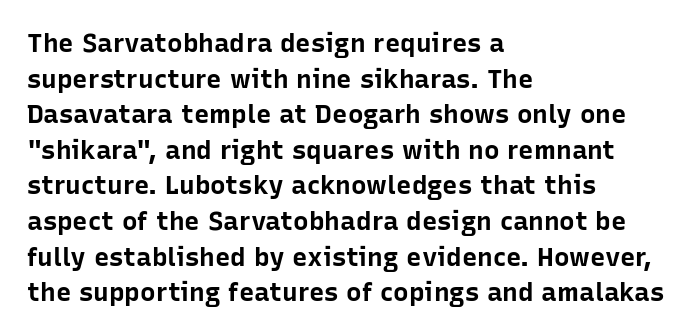
{"italic": "no", "bold": "yes", "underline": "no", "align": "left", "line_spacing": "normal", "line_spacing_ratio": 1.37, "letter_spacing": "normal", "letter_spacing_em": 0.0, "glyph_px": 26}
